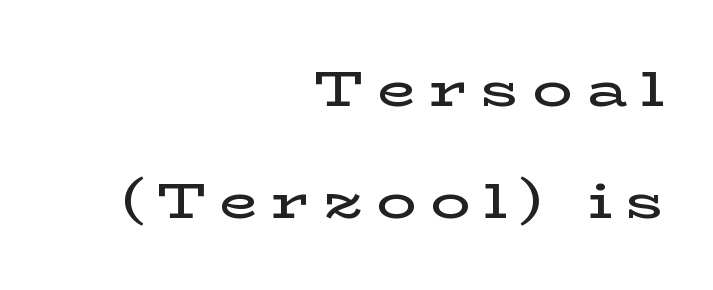
The image shows 50 px semibold, wide serif type, upright; set right-aligned, loose line spacing (2.25x), unusually wide letter spacing (+0.27 em), not underlined; low stroke contrast and a medium x-height.
